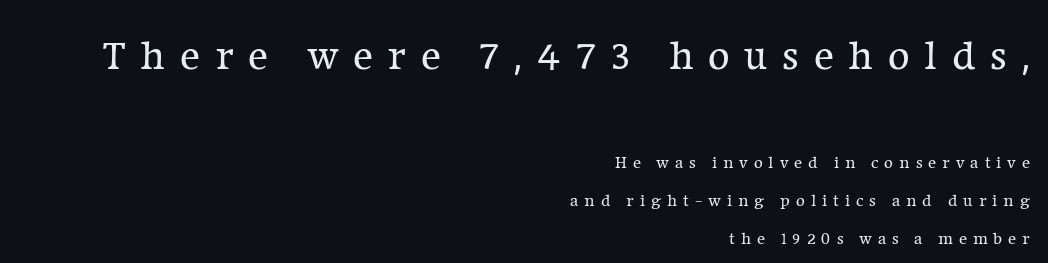
{"serif": "yes", "italic": "no", "bold": "no", "weight": "regular", "width": "normal", "stroke_contrast": "low", "x_height": "medium", "monospaced": "no", "underline": "no", "align": "right", "line_spacing": "loose", "line_spacing_ratio": 2.26, "letter_spacing": "wide", "letter_spacing_em": 0.35, "larger_block": "first", "size_ratio": 2.47, "glyph_px": 42}
